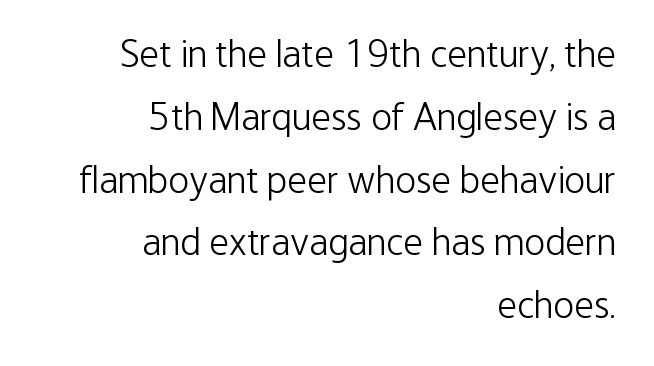
The image shows 39 px light, condensed sans-serif type, upright; set right-aligned, normal line spacing (1.61x), normal letter spacing, not underlined; low stroke contrast and a medium x-height.
